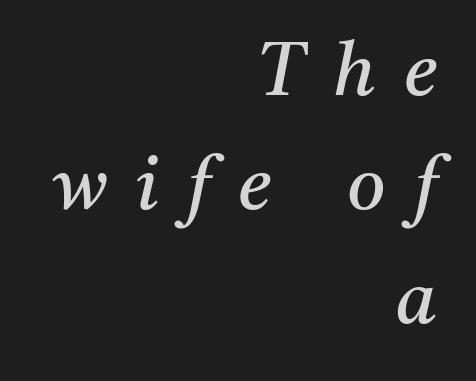
Letterform terminals end in serifs throughout the passage. The face used here is proportionally spaced, like ordinary book or web type. The space directly below the letters is spotless. The rendering uses a moderate line-height, typical for paragraphs. Notice how the stems are inclined rather than vertical — that's the hallmark of italics.
